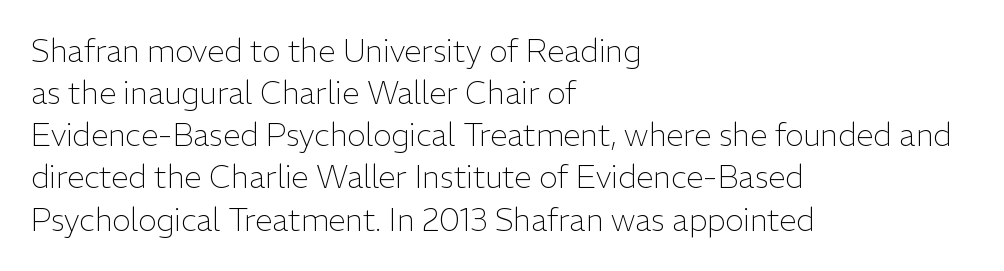
A typesetter would label this face a sans. A typesetter would call this zero additional tracking. The rendering uses natural spacing where letterforms have individual widths. These glyphs show unthickened strokes, regular width or finer. The leading is moderate, giving the passage an even texture.
